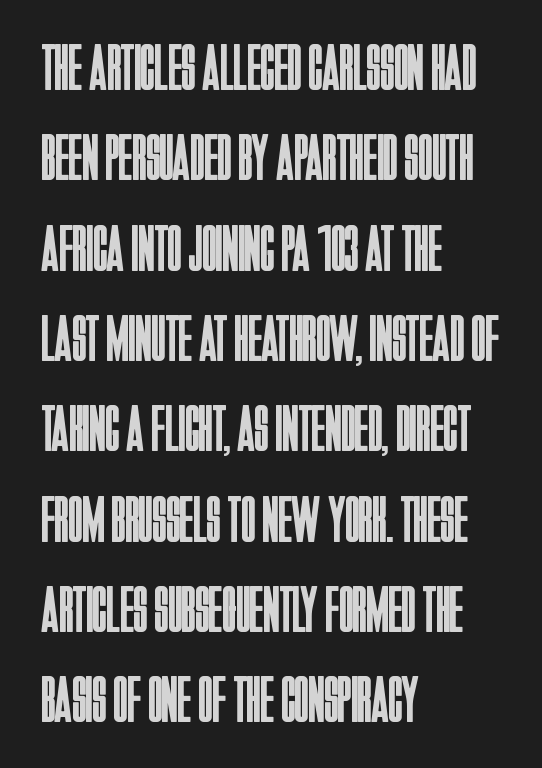
Quick note: underline off. Here the designer chose a conventional face with non-uniform glyph widths. Horizontally, the lines are justified to the leading edge only. Stems and bowls with no extra thickness — not bold. Successive baselines arrive at the customary interval. How are the letters spaced? Ordinarily, with no added tracking.
